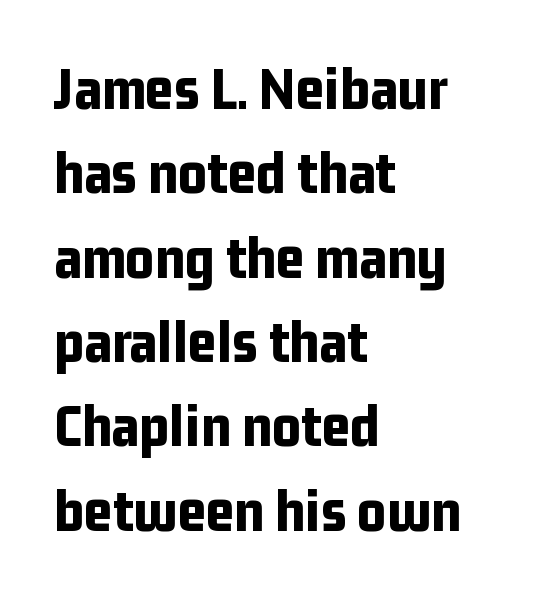
How are the letters spaced? Ordinarily, with no added tracking. The lines are quadded left. A typesetter would mark this as roman, not italic. Vertically, the passage feels balanced, rows spaced as you'd expect. Character widths vary here, with narrow letters taking less room than wide ones.
